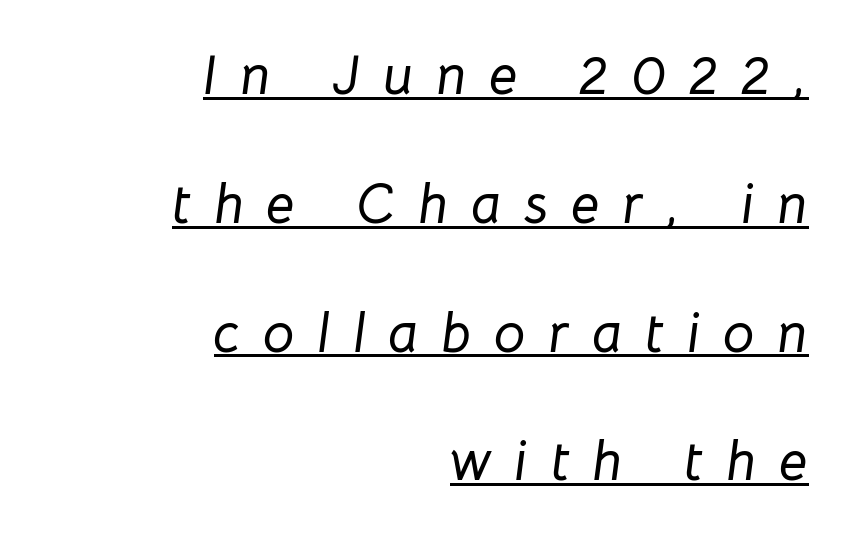
{"italic": "yes", "lean": "right", "slant_degrees": 8, "width": "normal", "stroke_contrast": "low", "x_height": "medium", "monospaced": "no", "underline": "yes", "align": "right", "line_spacing": "loose", "line_spacing_ratio": 2.3, "letter_spacing": "wide", "letter_spacing_em": 0.41, "glyph_px": 56}
